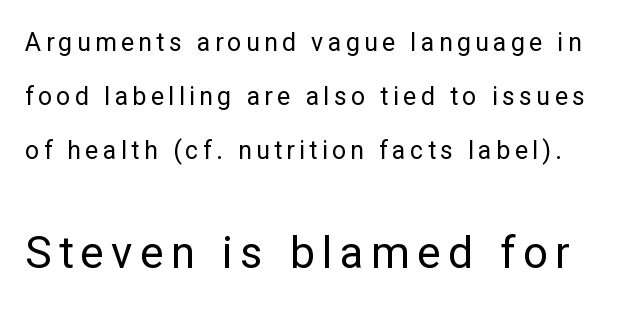
The characters are drawn with everyday or finer stroke widths. Here the second block reads like a headline and the first like body copy. A roman cut, with each character standing at attention. Each new line begins a long way beneath the previous one.
